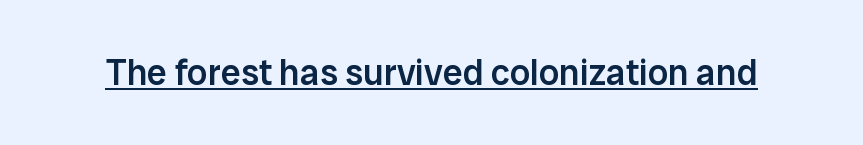
{"serif": "no", "italic": "no", "bold": "semi", "weight": "semibold", "width": "normal", "stroke_contrast": "low", "x_height": "medium", "monospaced": "no", "underline": "yes", "letter_spacing": "normal", "letter_spacing_em": 0.0, "glyph_px": 36}
